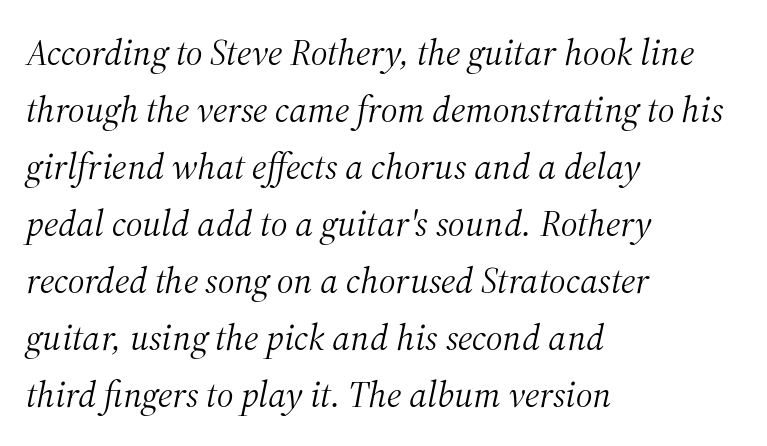
Typographically, this falls in the serif category. A bare baseline throughout the passage. Rendered with sloped, italic letterforms. The designer left line spacing at the default.
